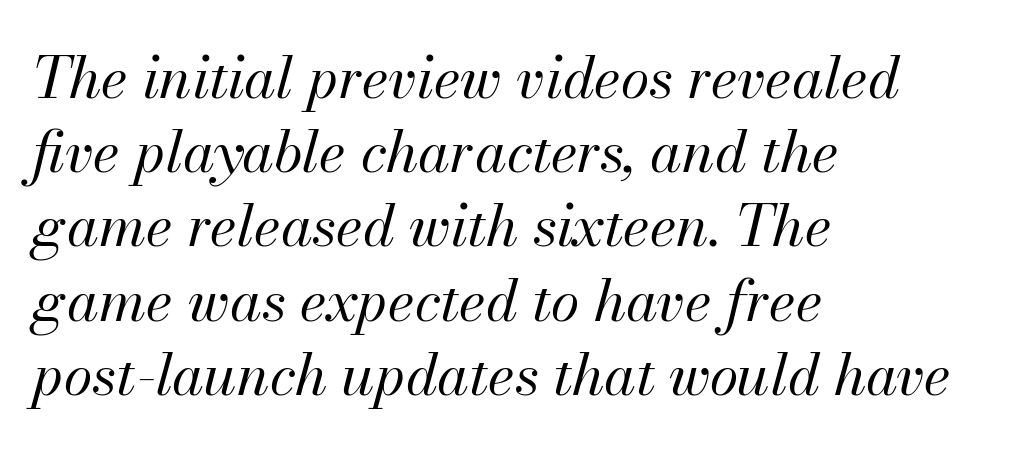
The image shows 58 px regular-weight type, italic (leaning right); set left-aligned, normal line spacing (1.28x), normal letter spacing, not underlined; medium stroke contrast and a small x-height.
